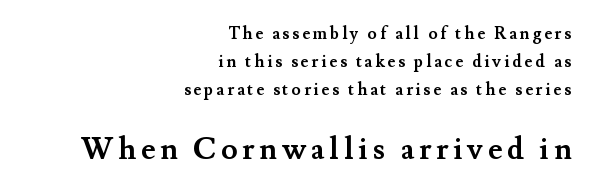
The image shows 30 px semibold serif type, upright; set right-aligned, normal line spacing (1.64x), not underlined; the second (bottom) block is 1.76x larger; medium stroke contrast and a small x-height.
